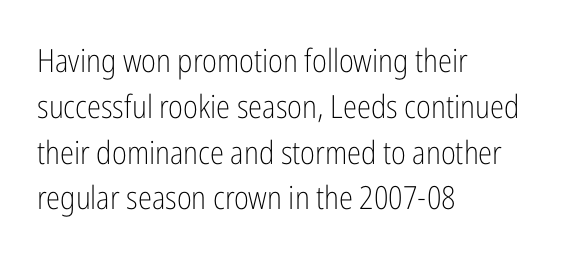
Q: Is the text bold? A: No.
Q: Is the text italic (slanted)? A: No, it is upright.
Q: Is the typeface a serif or a sans-serif typeface? A: Sans-serif.
Q: Is the text underlined? A: No.
Q: How is the paragraph aligned? A: Left-aligned.
Q: Is the spacing between letters normal or unusually wide? A: Normal.
Q: Is the spacing between lines tight, normal or loose? A: Normal.
Q: Width (condensed, normal, or wide)? A: Condensed.
Q: Stroke contrast? A: Low.
Q: x-height? A: Medium.
Q: Monospaced? A: No.
